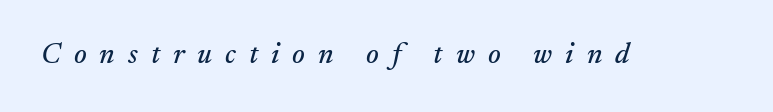
Q: Is the text italic (slanted)? A: Yes, it leans right by about 17 degrees.
Q: Is the typeface a serif or a sans-serif typeface? A: Serif.
Q: Is the text underlined? A: No.
Q: Is the spacing between letters normal or unusually wide? A: Unusually wide.
Q: Width (condensed, normal, or wide)? A: Normal.
Q: Stroke contrast? A: Medium.
Q: x-height? A: Small.
Q: Monospaced? A: No.
